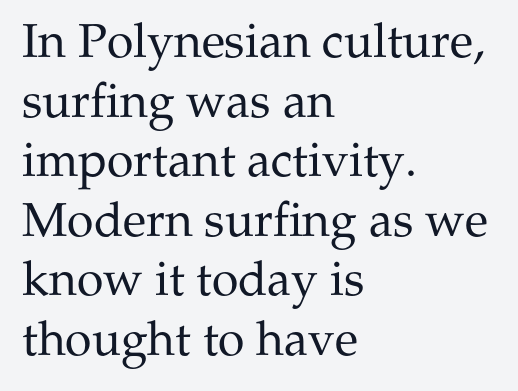
{"serif": "yes", "italic": "no", "bold": "no", "weight": "regular", "width": "normal", "stroke_contrast": "medium", "x_height": "medium", "monospaced": "no", "underline": "no", "align": "left", "line_spacing_ratio": 1.24, "letter_spacing": "normal", "letter_spacing_em": 0.0, "glyph_px": 48}
